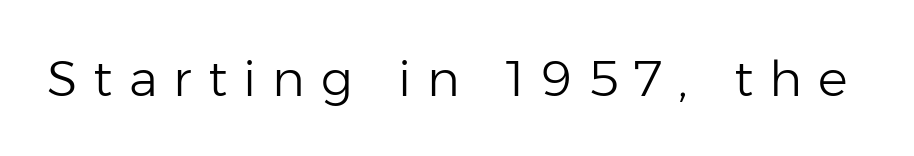
{"serif": "no", "italic": "no", "bold": "no", "weight": "light", "width": "normal", "stroke_contrast": "low", "x_height": "medium", "monospaced": "no", "underline": "no", "letter_spacing": "wide", "letter_spacing_em": 0.32, "glyph_px": 50}
